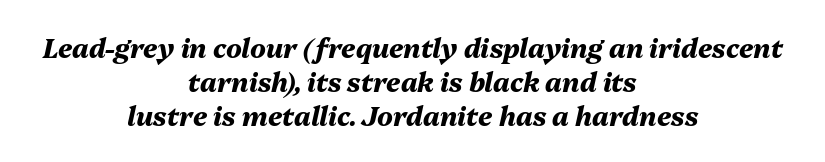
Stroke thickness is high; the sample reads as a true bold. The words here are not underlined. The line-height multiplier appears to be the usual default. The letters are slanted; this is an italic face. The gaps between neighbouring characters are ordinary and unremarkable.
